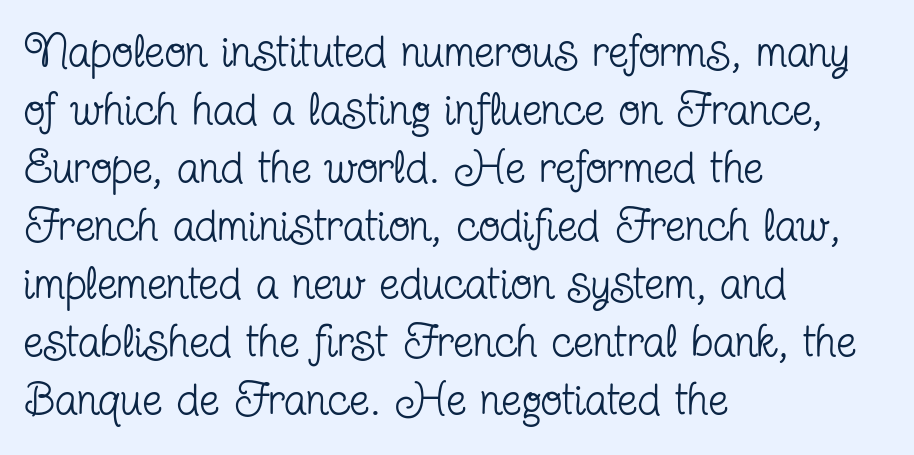
The image shows 45 px regular-weight, condensed serif type, upright; set left-aligned, normal line spacing (1.29x), normal letter spacing, not underlined; low stroke contrast and a medium x-height.
